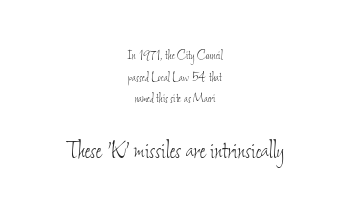
The typeface has the unassuming heft of standard copy or less. Students, note that the glyphs here touch the page at normal intervals. The passage shown begins with its smaller block and ends with its larger one. The passage is arranged like a title page — every line centered.
